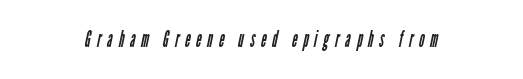
The image shows 23 px text type; set centered, unusually wide letter spacing (+0.26 em), not underlined.
